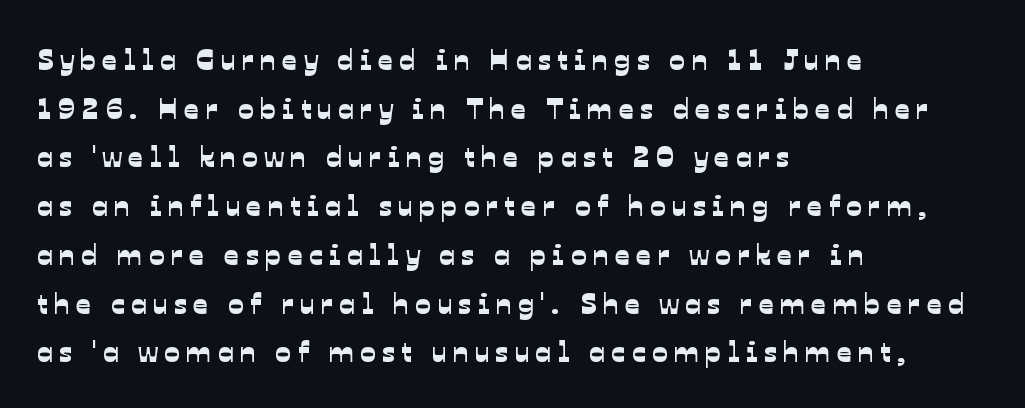
{"serif": "no", "width": "normal", "stroke_contrast": "low", "x_height": "medium", "monospaced": "no", "underline": "no", "align": "left", "line_spacing": "normal", "line_spacing_ratio": 1.68, "letter_spacing": "wide", "letter_spacing_em": 0.22, "glyph_px": 29}
